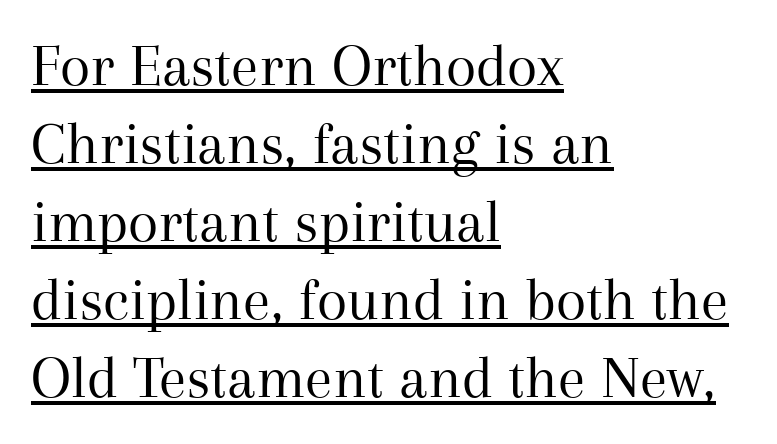
This sample has the flowing, uneven cadence of proportional lettering. Posture: upright roman. Somebody hit Ctrl+U on this one — the words are underlined. The rendering uses a moderate line-height, typical for paragraphs. Short note: letters normally spaced.
